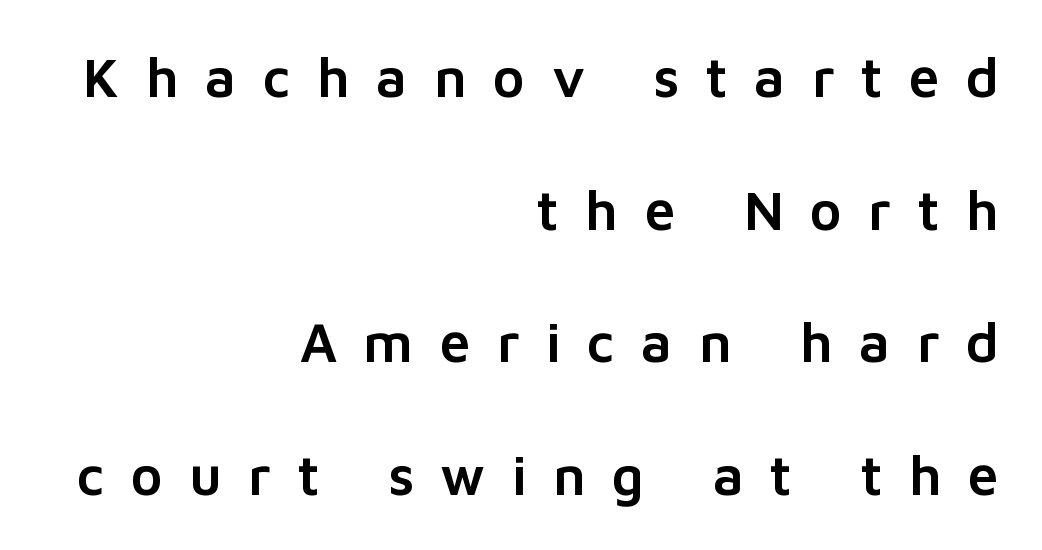
Short note: letters widely spaced. This rendering features lettering with no underline. Compared with typical paragraphs, the rows here are farther apart. The rendering shows plain stroke endings on the letterforms — a sans-serif design.
